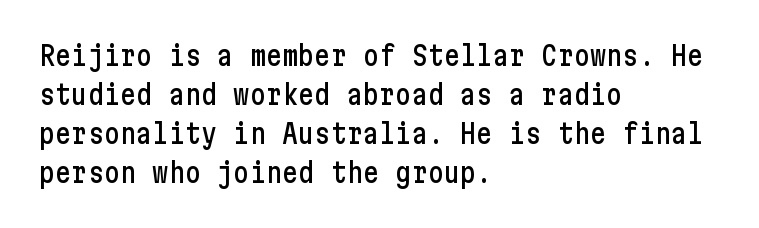
The image shows 27 px text type, upright; set left-aligned, normal line spacing (1.44x), normal letter spacing, not underlined.
